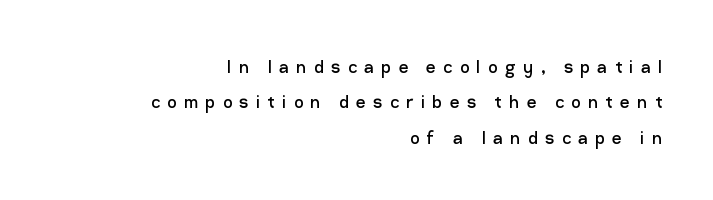
Quick note: interline space is typical. Check under the words: just untouched page. The font is comparable to plain body text, perhaps lighter. No italicization has been applied; the sample stays upright. Layout note: lines flush right.
